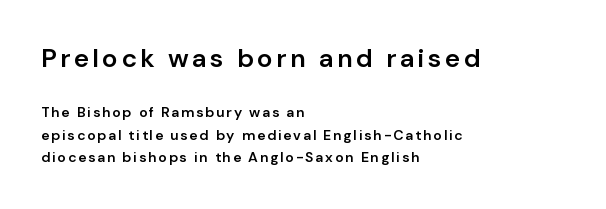
Does the lettering tilt? It doesn't — this is upright. Compare the two chunks: the upper has the greater cap height. Each line starts at the same left margin while the right side varies. The words here are not underlined. Successive baselines arrive at the customary interval.
